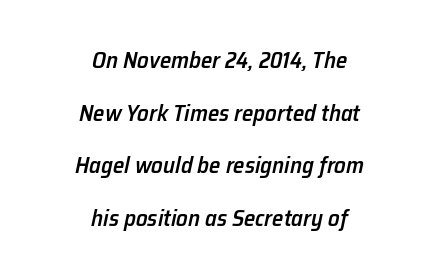
Q: Is the text bold? A: Semi-bold.
Q: Is the text italic (slanted)? A: Yes, it leans right by about 12 degrees.
Q: Is the text underlined? A: No.
Q: How is the paragraph aligned? A: Centered.
Q: Is the spacing between letters normal or unusually wide? A: Normal.
Q: Is the spacing between lines tight, normal or loose? A: Loose.
